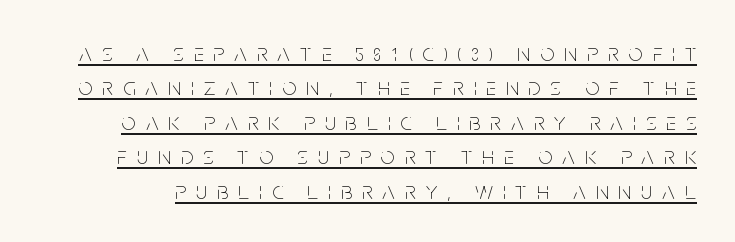
The image shows 25 px text type, upright; set normal line spacing (1.38x), unusually wide letter spacing (+0.4 em), underlined.
